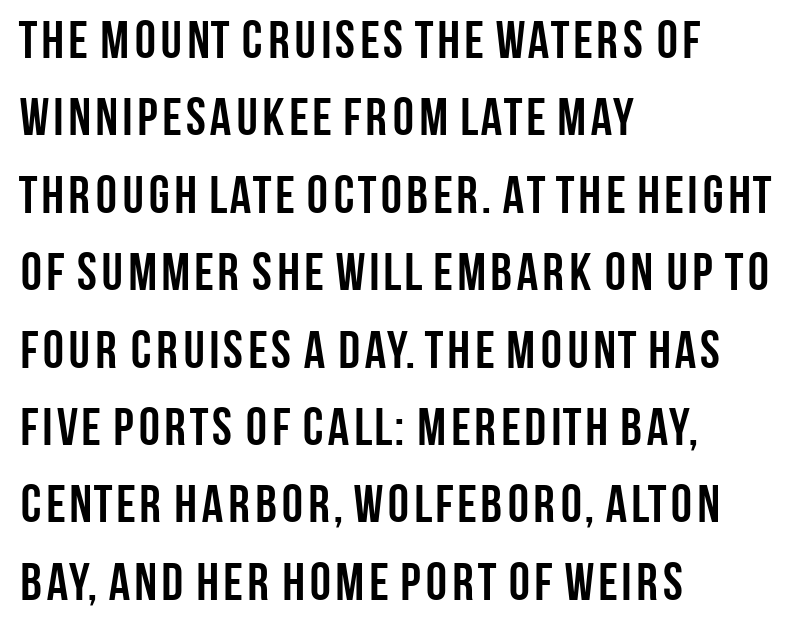
{"serif": "no", "italic": "no", "bold": "yes", "weight": "semibold", "width": "condensed", "stroke_contrast": "low", "x_height": "large", "monospaced": "no", "underline": "no", "align": "left", "line_spacing": "normal", "line_spacing_ratio": 1.46, "letter_spacing": "normal", "letter_spacing_em": 0.0, "glyph_px": 53}
